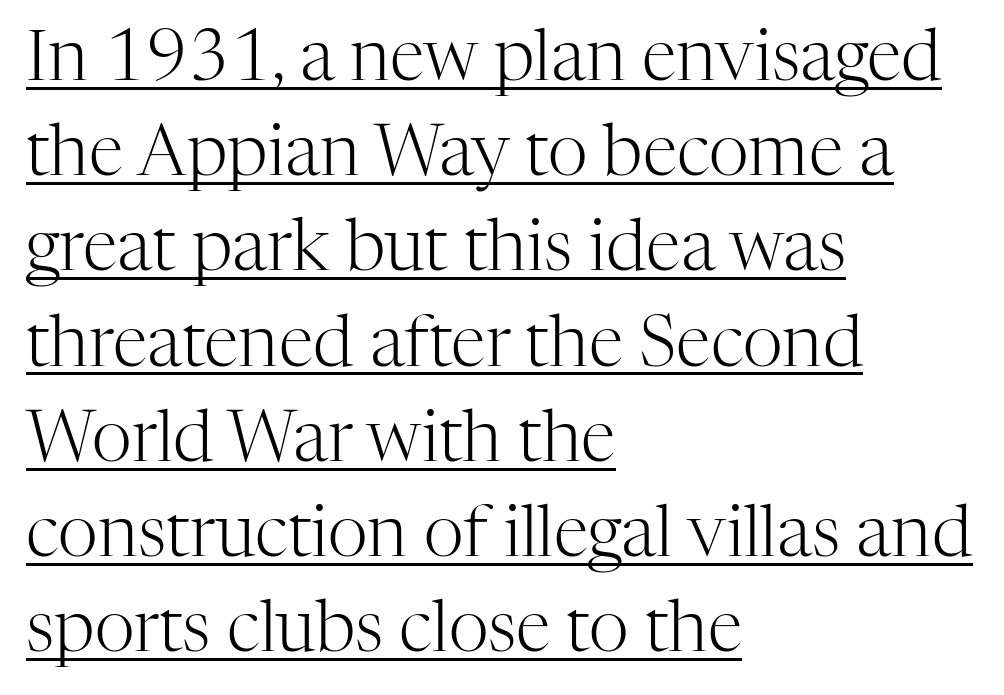
The passage shown is underscored from start to finish. Counters stay open thanks to moderate or lighter strokes. This sample has the flowing, uneven cadence of proportional lettering. The lettering stays uniformly vertical, giving the passage a roman look.
